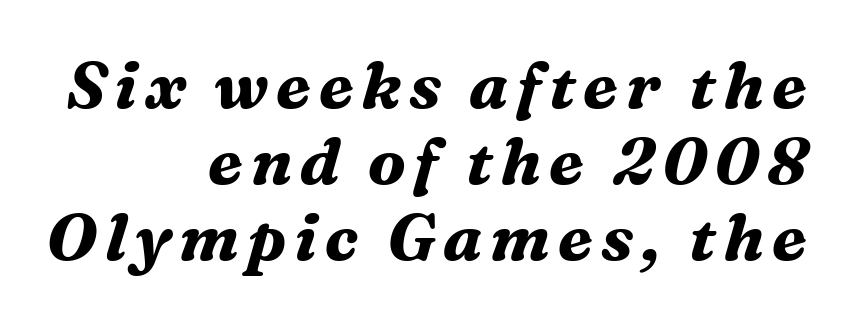
{"serif": "yes", "italic": "yes", "lean": "right", "slant_degrees": 16, "bold": "yes", "weight": "bold", "width": "normal", "stroke_contrast": "medium", "x_height": "medium", "monospaced": "no", "underline": "no", "align": "right", "line_spacing_ratio": 1.17, "glyph_px": 65}
